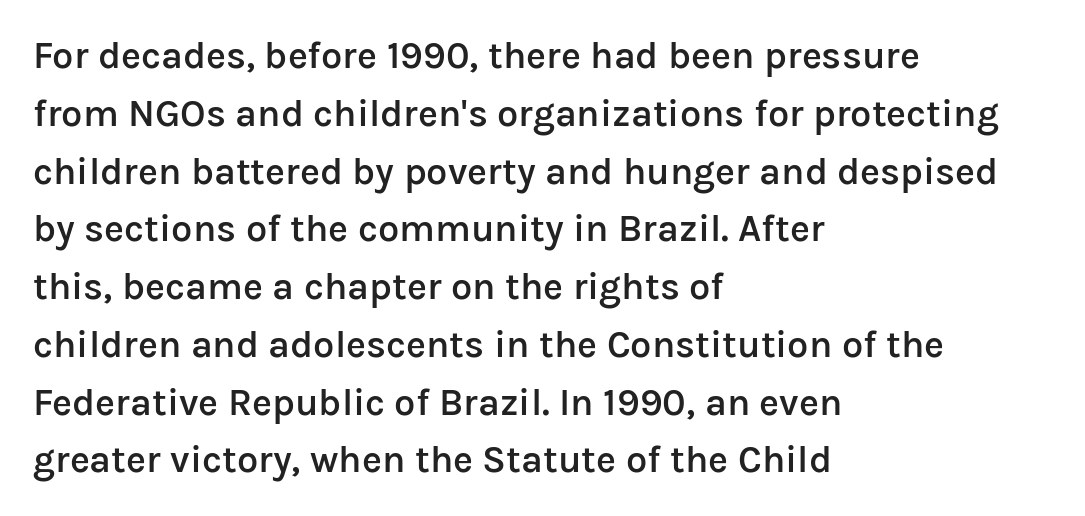
The image shows 38 px semibold sans-serif type, upright; set left-aligned, normal line spacing (1.52x), normal letter spacing, not underlined; low stroke contrast and a medium x-height.
